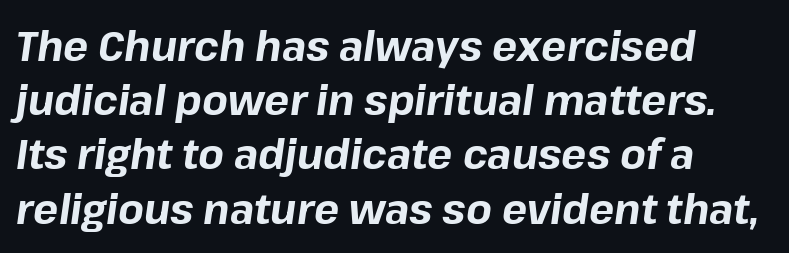
The image shows 42 px bold type, italic (leaning right); set left-aligned, normal line spacing (1.29x), normal letter spacing, not underlined; low stroke contrast and a medium x-height.
